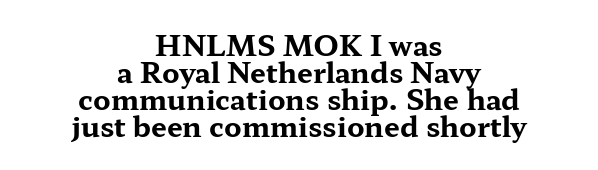
Q: Is the text bold? A: Yes.
Q: Is the text italic (slanted)? A: No, it is upright.
Q: Is the typeface a serif or a sans-serif typeface? A: Serif.
Q: Is the text underlined? A: No.
Q: How is the paragraph aligned? A: Centered.
Q: Is the spacing between letters normal or unusually wide? A: Normal.
Q: Is the spacing between lines tight, normal or loose? A: Tight.
Q: Width (condensed, normal, or wide)? A: Wide.
Q: Stroke contrast? A: Medium.
Q: x-height? A: Medium.
Q: Monospaced? A: No.
